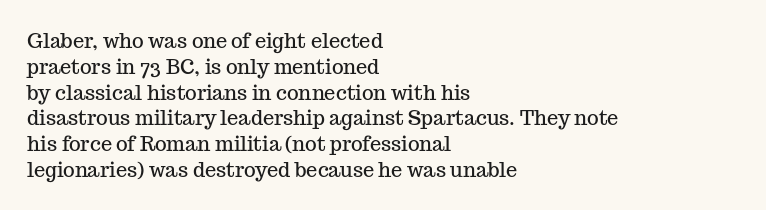
{"italic": "no", "underline": "no", "align": "left", "line_spacing": "normal", "line_spacing_ratio": 1.29, "letter_spacing": "normal", "letter_spacing_em": 0.0, "glyph_px": 20}
